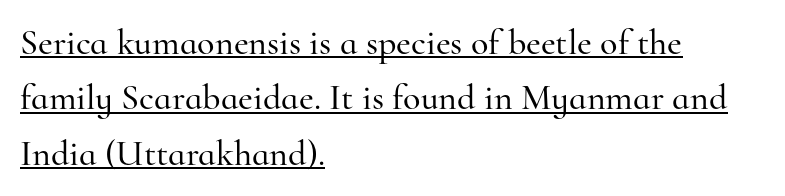
The image shows 36 px serif type, upright; set left-aligned, normal line spacing (1.54x), normal letter spacing, underlined; high stroke contrast and a small x-height.
